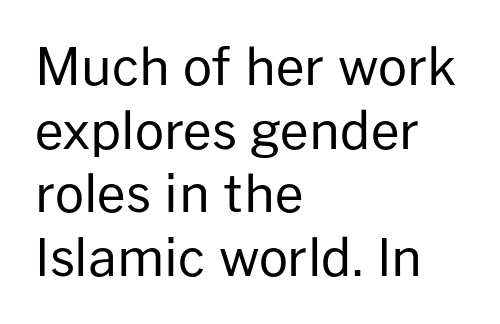
The image shows 51 px regular-weight sans-serif type, upright; set left-aligned, normal line spacing (1.25x), normal letter spacing, not underlined; low stroke contrast and a medium x-height.
